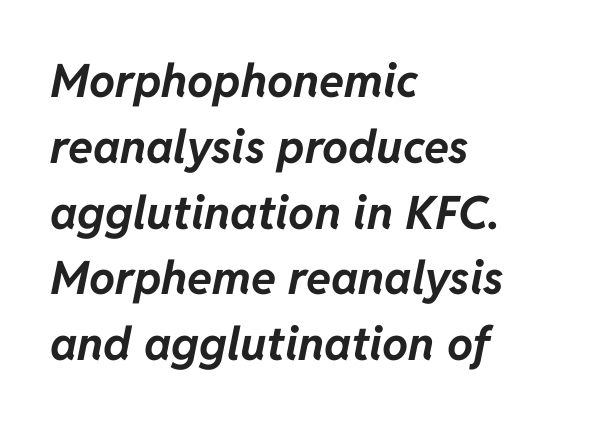
Q: Is the text bold? A: Yes.
Q: Is the text italic (slanted)? A: Yes, it leans right by about 11 degrees.
Q: Is the text underlined? A: No.
Q: How is the paragraph aligned? A: Left-aligned.
Q: Is the spacing between letters normal or unusually wide? A: Normal.
Q: Is the spacing between lines tight, normal or loose? A: Normal.
Q: Width (condensed, normal, or wide)? A: Normal.
Q: Stroke contrast? A: Low.
Q: x-height? A: Medium.
Q: Monospaced? A: No.
